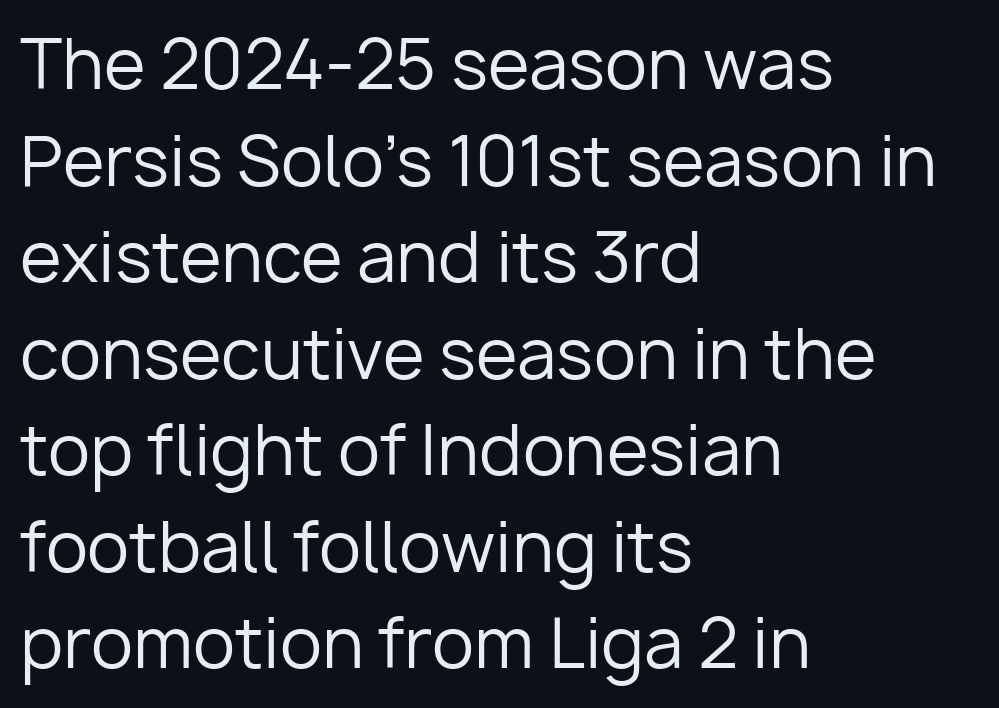
{"serif": "no", "italic": "no", "bold": "no", "weight": "regular", "width": "normal", "stroke_contrast": "low", "x_height": "medium", "monospaced": "no", "underline": "no", "align": "left", "line_spacing": "normal", "line_spacing_ratio": 1.42, "letter_spacing": "normal", "letter_spacing_em": 0.0, "glyph_px": 68}
